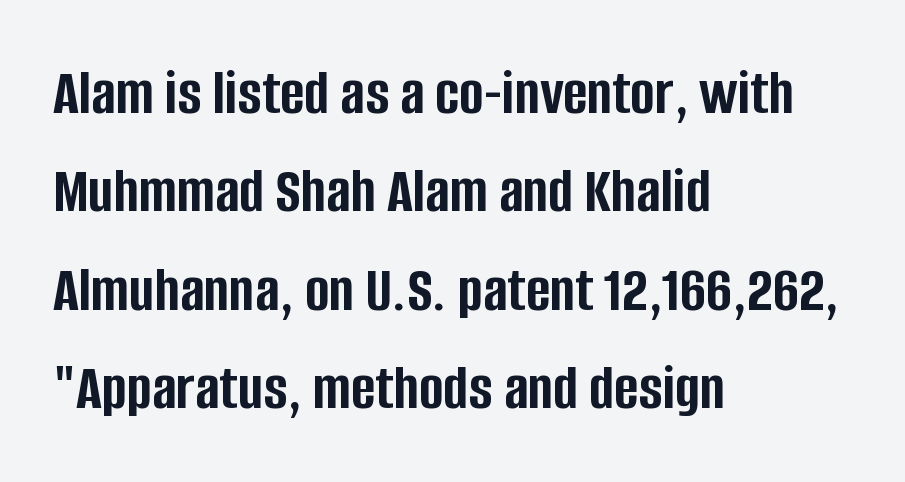
The image shows 66 px semibold, condensed sans-serif type, upright; set left-aligned, normal line spacing (1.49x), normal letter spacing, not underlined; low stroke contrast and a large x-height.
